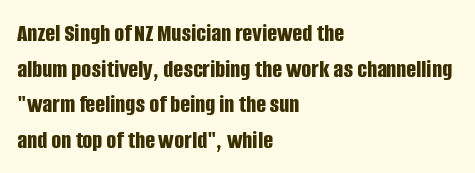
The image shows 26 px bold type, upright; set left-aligned, normal line spacing (1.37x), normal letter spacing, not underlined.
